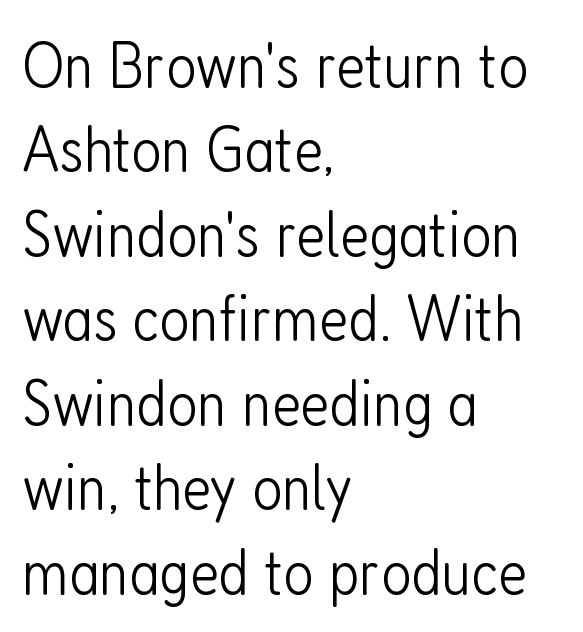
{"serif": "no", "italic": "no", "bold": "no", "weight": "light", "width": "condensed", "stroke_contrast": "low", "x_height": "medium", "monospaced": "no", "underline": "no", "align": "left", "line_spacing": "normal", "line_spacing_ratio": 1.28, "letter_spacing": "normal", "letter_spacing_em": 0.0, "glyph_px": 66}
